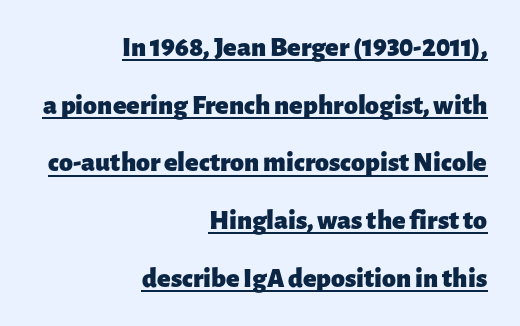
The image shows 28 px heavy sans-serif type, upright; set right-aligned, loose line spacing (2.06x), normal letter spacing, underlined; low stroke contrast and a medium x-height.
